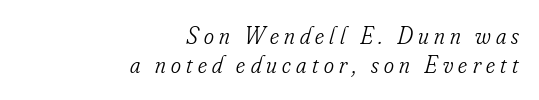
Loose tracking; the words dissolve into strings of separated letters. The rendering applies a slant to the glyphs. The cut favours lightness, reaching ordinary text weight at its darkest. Casual observation: everything's shoved over to the right. Check the space under the baseline: it is left empty.
